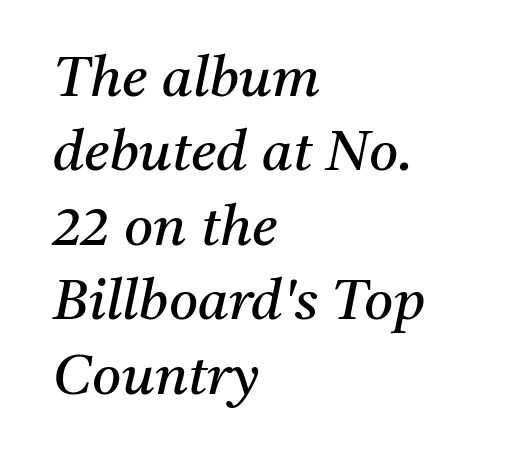
{"serif": "yes", "italic": "yes", "lean": "right", "slant_degrees": 11, "bold": "no", "weight": "regular", "width": "normal", "stroke_contrast": "medium", "x_height": "medium", "monospaced": "no", "underline": "no", "align": "left", "line_spacing": "normal", "line_spacing_ratio": 1.33, "letter_spacing": "normal", "letter_spacing_em": 0.0, "glyph_px": 56}
